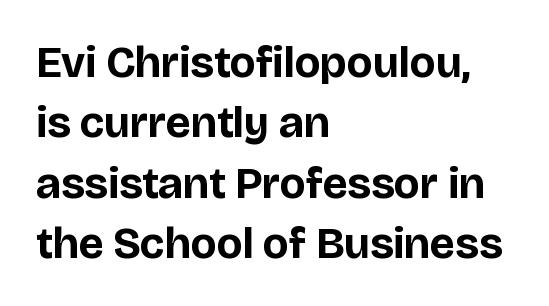
Q: Is the text bold? A: Yes.
Q: Is the text italic (slanted)? A: No, it is upright.
Q: Is the typeface a serif or a sans-serif typeface? A: Sans-serif.
Q: Is the text underlined? A: No.
Q: How is the paragraph aligned? A: Left-aligned.
Q: Is the spacing between letters normal or unusually wide? A: Normal.
Q: Is the spacing between lines tight, normal or loose? A: Normal.
Q: Width (condensed, normal, or wide)? A: Normal.
Q: Stroke contrast? A: Low.
Q: x-height? A: Large.
Q: Monospaced? A: No.
